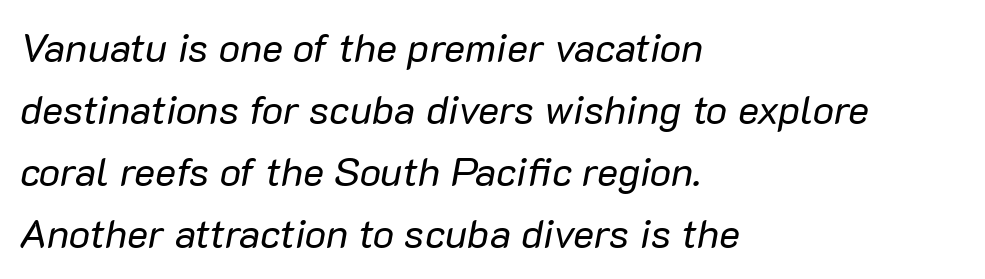
Q: Is the text bold? A: No.
Q: Is the text italic (slanted)? A: Yes, it leans right by about 10 degrees.
Q: Is the text underlined? A: No.
Q: How is the paragraph aligned? A: Left-aligned.
Q: Is the spacing between letters normal or unusually wide? A: Normal.
Q: Is the spacing between lines tight, normal or loose? A: Normal.
Q: Width (condensed, normal, or wide)? A: Normal.
Q: Stroke contrast? A: Low.
Q: x-height? A: Medium.
Q: Monospaced? A: No.
